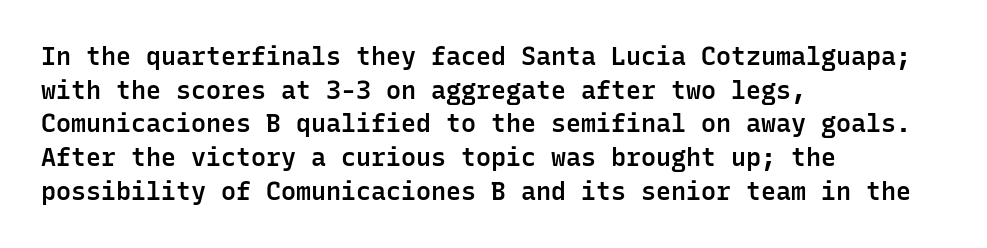
The image shows 25 px text type, upright; set left-aligned, normal line spacing (1.35x), normal letter spacing, not underlined.
